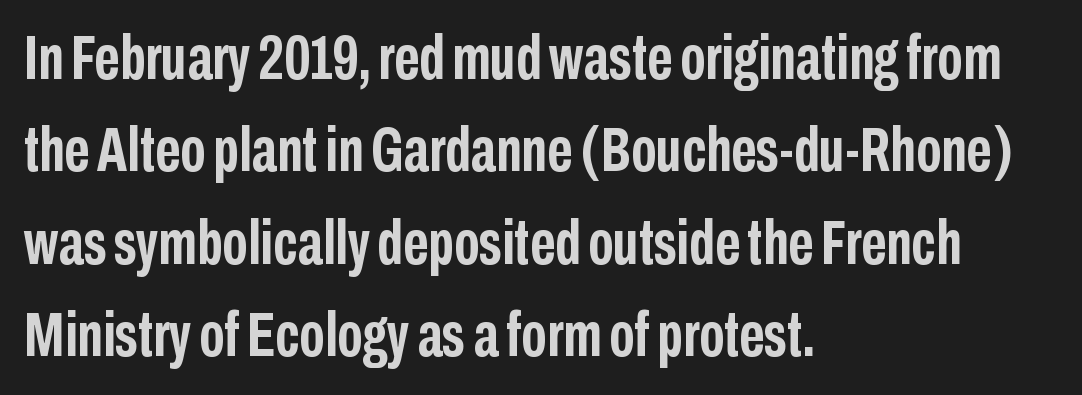
{"serif": "no", "italic": "no", "bold": "yes", "weight": "semibold", "width": "condensed", "stroke_contrast": "low", "x_height": "medium", "monospaced": "no", "underline": "no", "align": "left", "line_spacing": "normal", "line_spacing_ratio": 1.49, "letter_spacing": "normal", "letter_spacing_em": 0.0, "glyph_px": 62}
